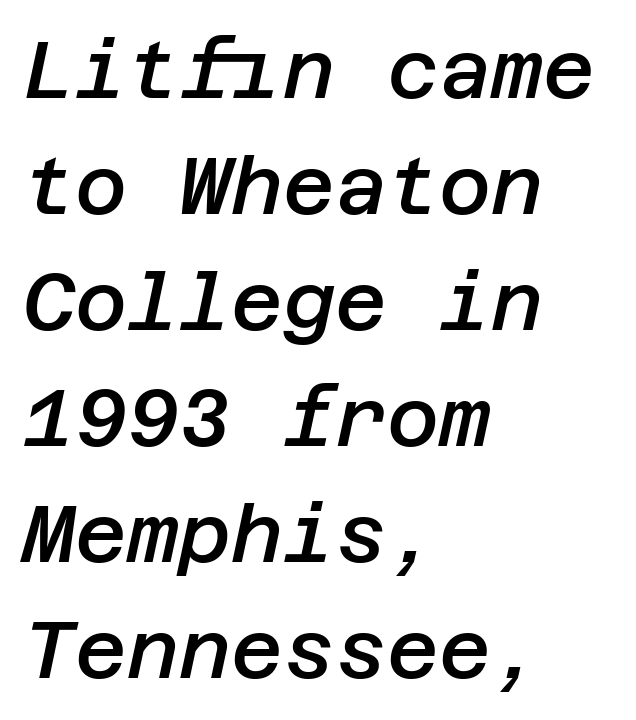
Q: Is the text bold? A: Semi-bold.
Q: Is the text italic (slanted)? A: Yes, it leans right by about 12 degrees.
Q: Is the text underlined? A: No.
Q: How is the paragraph aligned? A: Left-aligned.
Q: Is the spacing between letters normal or unusually wide? A: Normal.
Q: Is the spacing between lines tight, normal or loose? A: Normal.
Q: Width (condensed, normal, or wide)? A: Normal.
Q: Stroke contrast? A: Low.
Q: x-height? A: Large.
